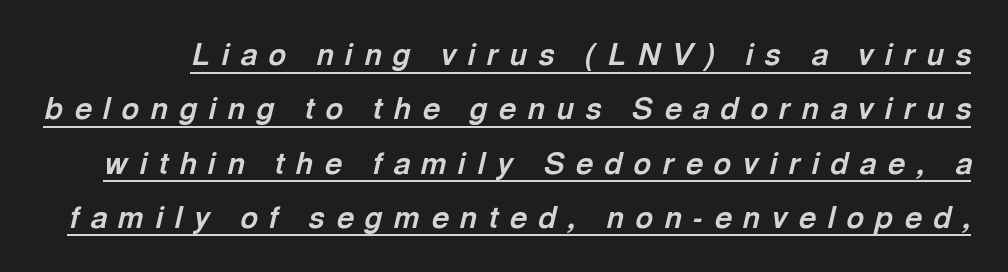
Q: Is the text bold? A: Yes.
Q: Is the text italic (slanted)? A: Yes, it leans right by about 13 degrees.
Q: Is the text underlined? A: Yes.
Q: Is the spacing between letters normal or unusually wide? A: Unusually wide.
Q: Width (condensed, normal, or wide)? A: Normal.
Q: x-height? A: Medium.
Q: Monospaced? A: No.
